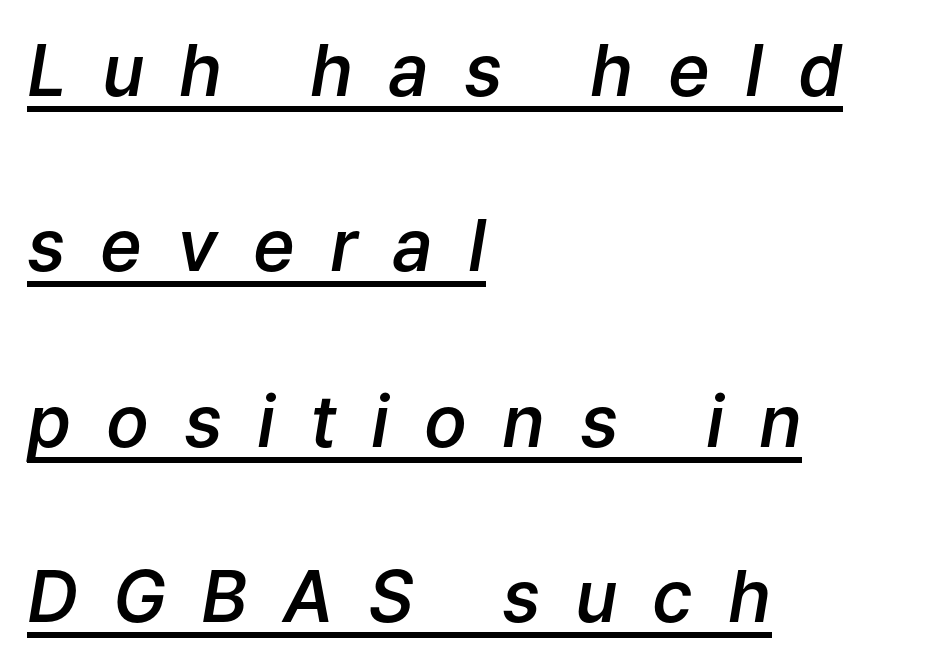
The glyphs look as if they've been sheared to an angle. Whoever set this chose breathing room over compactness in the vertical rhythm. The face used here is a semibold: visibly heavier than regular, lighter than bold. The passage shown is underscored from start to finish. Each word looks stretched out because of the extra space between its letters. The rag falls on the right side of this text block.
